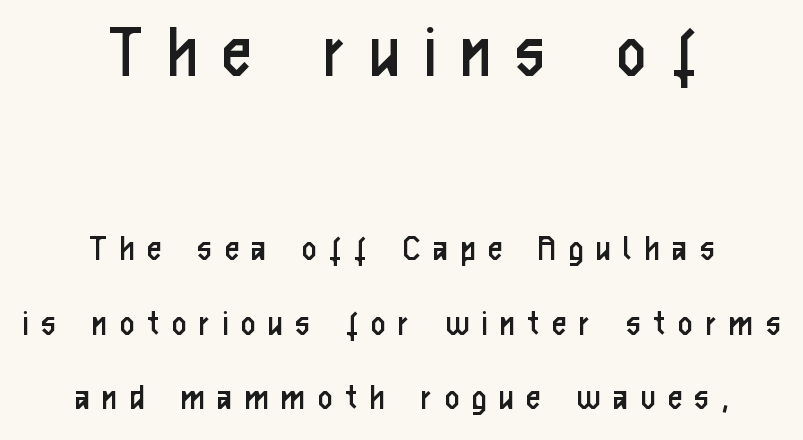
The image shows 78 px regular-weight, condensed sans-serif type, upright; set centered, loose line spacing (1.91x), unusually wide letter spacing (+0.34 em), not underlined; the first (top) block is 2.0x larger; low stroke contrast and a medium x-height.
